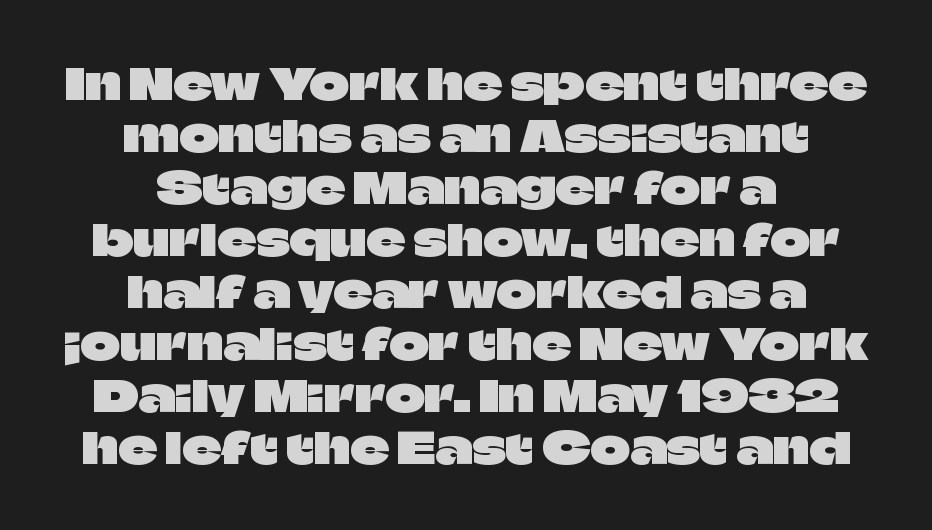
Posture: vertical. The passage shown is not underscored anywhere. What kind of face is this? One without serifs — a sans. Observe the ordinary spacing: letters are neighbours, not strangers. A typesetter would call this proportional, since set widths differ per character. Horizontal alignment here is central, giving a formal, balanced look.
